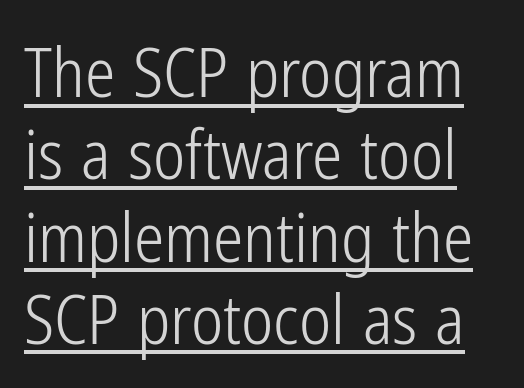
{"serif": "no", "italic": "no", "bold": "no", "weight": "light", "width": "condensed", "stroke_contrast": "low", "x_height": "medium", "monospaced": "no", "underline": "yes", "line_spacing_ratio": 1.21, "letter_spacing": "normal", "letter_spacing_em": 0.0, "glyph_px": 68}
